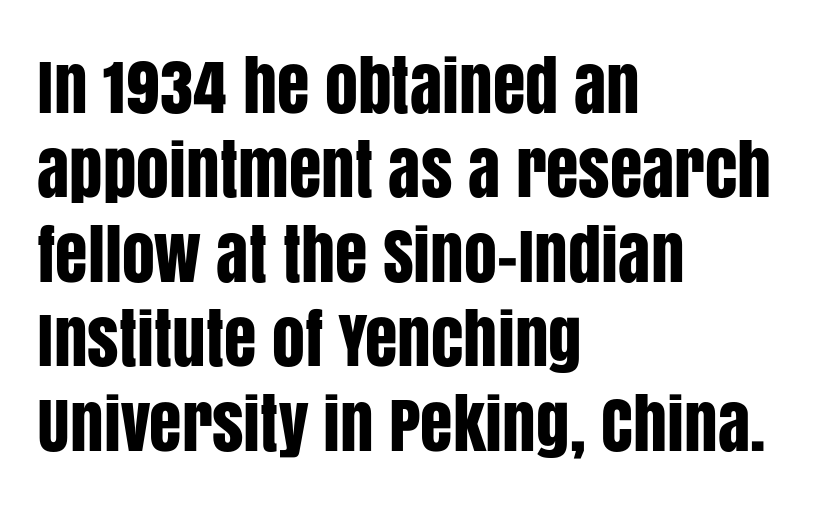
{"serif": "no", "italic": "no", "width": "condensed", "stroke_contrast": "low", "x_height": "large", "monospaced": "no", "underline": "no", "align": "left", "line_spacing": "normal", "line_spacing_ratio": 1.28, "letter_spacing": "normal", "letter_spacing_em": 0.0, "glyph_px": 66}
